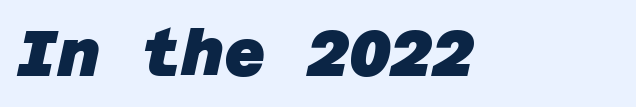
The image shows 64 px heavy sans-serif type; set normal letter spacing, not underlined; low stroke contrast and a large x-height.
